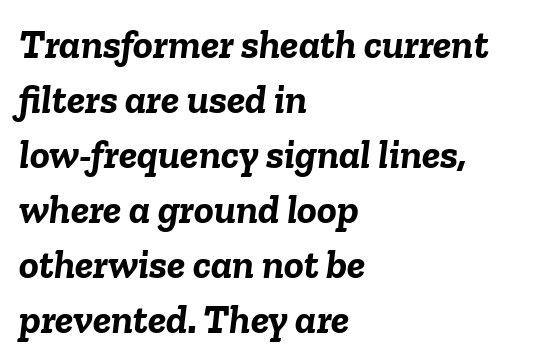
Q: Is the text bold? A: Yes.
Q: Is the text italic (slanted)? A: Yes, it leans right by about 6 degrees.
Q: Is the text underlined? A: No.
Q: How is the paragraph aligned? A: Left-aligned.
Q: Is the spacing between letters normal or unusually wide? A: Normal.
Q: Is the spacing between lines tight, normal or loose? A: Normal.
Q: Width (condensed, normal, or wide)? A: Normal.
Q: Stroke contrast? A: Low.
Q: x-height? A: Medium.
Q: Monospaced? A: No.
